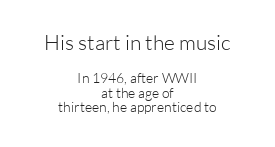
Q: Is the text bold? A: No.
Q: Is the text italic (slanted)? A: No, it is upright.
Q: Is the text underlined? A: No.
Q: How is the paragraph aligned? A: Centered.
Q: Is the spacing between letters normal or unusually wide? A: Normal.
Q: Is the spacing between lines tight, normal or loose? A: Tight.
Q: Which block of text is set in a larger size, the first (top) or the second (bottom)? A: The first (top) one.
